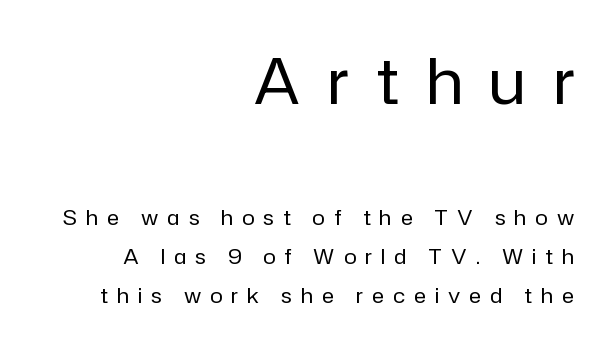
The image shows 63 px regular-weight sans-serif type, upright; set right-aligned, line spacing 1.85x, unusually wide letter spacing (+0.43 em), not underlined; the first (top) block is 3.0x larger; low stroke contrast and a medium x-height.
